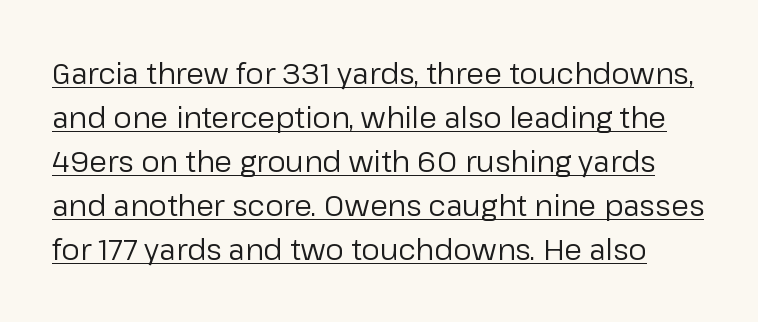
These characters rest on top of a visible drawn line. Posture: vertical. The passage shown is not bold in any degree. Looks like regular typesetting: each glyph gets only the width it needs. The letters carry no serifs — their stems end cleanly without finishing strokes.
